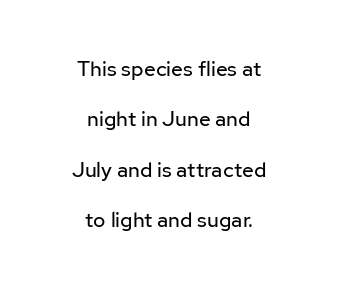
The image shows 21 px text type, upright; set centered, loose line spacing (2.4x), normal letter spacing, not underlined.
